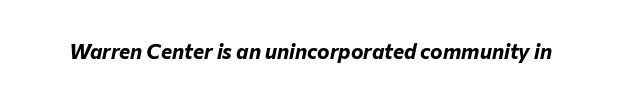
Underlining? Definitely not there. The glyphs have the mass of a bold cut. Is the letter spacing exaggerated? No — it looks like the ordinary default. Slant detected: the letters are inclined.
